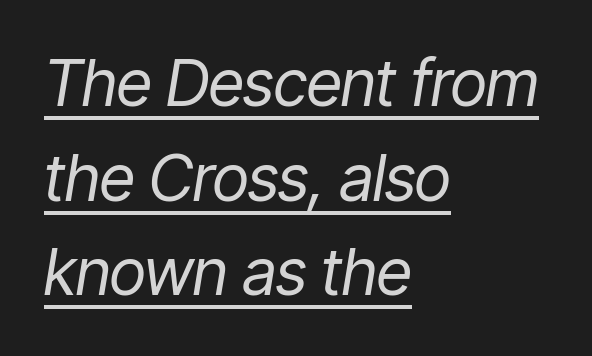
{"italic": "yes", "lean": "right", "slant_degrees": 9, "bold": "no", "weight": "regular", "width": "condensed", "stroke_contrast": "low", "x_height": "medium", "monospaced": "no", "underline": "yes", "align": "left", "line_spacing": "normal", "line_spacing_ratio": 1.48, "letter_spacing": "normal", "letter_spacing_em": 0.0, "glyph_px": 64}
